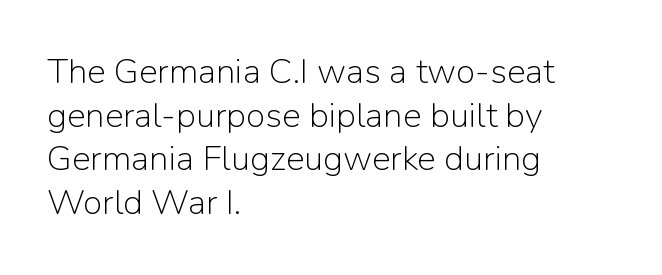
Q: Is the text bold? A: No.
Q: Is the text italic (slanted)? A: No, it is upright.
Q: Is the typeface a serif or a sans-serif typeface? A: Sans-serif.
Q: Is the text underlined? A: No.
Q: How is the paragraph aligned? A: Left-aligned.
Q: Is the spacing between letters normal or unusually wide? A: Normal.
Q: Is the spacing between lines tight, normal or loose? A: Normal.
Q: Width (condensed, normal, or wide)? A: Normal.
Q: Stroke contrast? A: Low.
Q: x-height? A: Medium.
Q: Monospaced? A: No.
